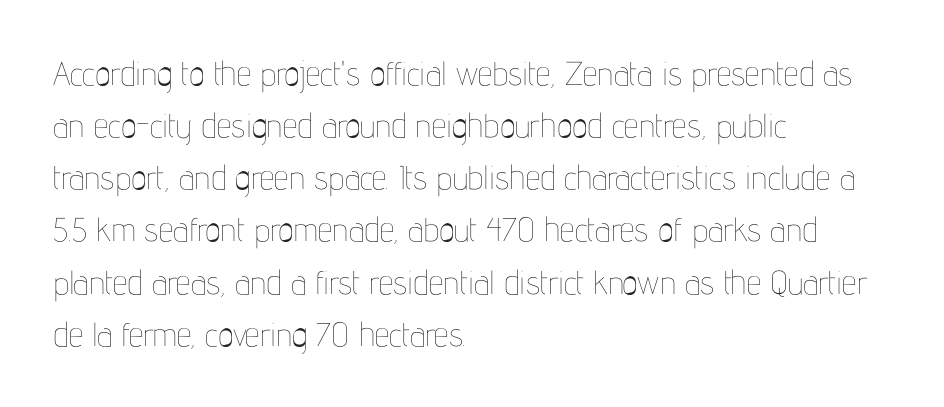
Q: Is the text bold? A: No.
Q: Is the text italic (slanted)? A: No, it is upright.
Q: Is the text underlined? A: No.
Q: How is the paragraph aligned? A: Left-aligned.
Q: Is the spacing between letters normal or unusually wide? A: Normal.
Q: Is the spacing between lines tight, normal or loose? A: Normal.
Q: Width (condensed, normal, or wide)? A: Condensed.
Q: Stroke contrast? A: Low.
Q: x-height? A: Medium.
Q: Monospaced? A: No.
